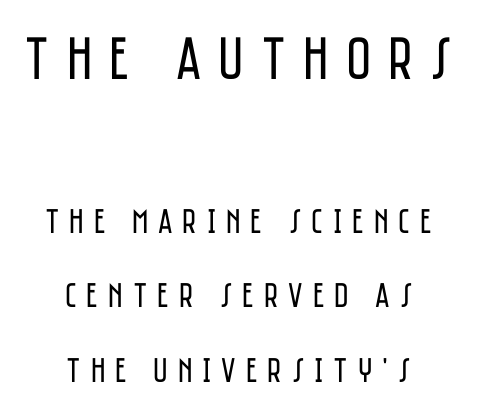
Q: Is the text bold? A: No.
Q: Is the text italic (slanted)? A: No, it is upright.
Q: Is the typeface a serif or a sans-serif typeface? A: Sans-serif.
Q: Is the text underlined? A: No.
Q: How is the paragraph aligned? A: Centered.
Q: Is the spacing between letters normal or unusually wide? A: Unusually wide.
Q: Is the spacing between lines tight, normal or loose? A: Loose.
Q: Which block of text is set in a larger size, the first (top) or the second (bottom)? A: The first (top) one.
Q: Width (condensed, normal, or wide)? A: Condensed.
Q: Stroke contrast? A: Low.
Q: x-height? A: Large.
Q: Monospaced? A: No.
